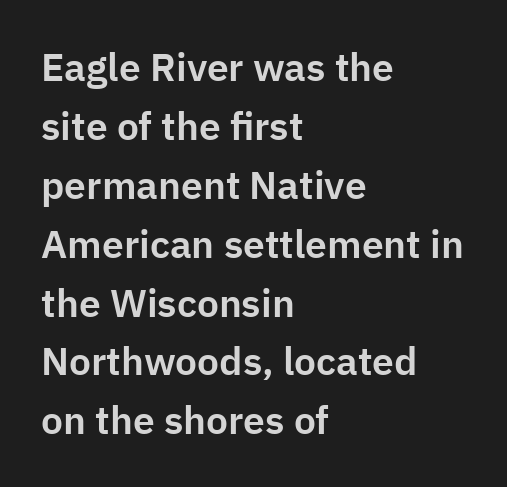
Q: Is the text italic (slanted)? A: No, it is upright.
Q: Is the typeface a serif or a sans-serif typeface? A: Sans-serif.
Q: Is the text underlined? A: No.
Q: How is the paragraph aligned? A: Left-aligned.
Q: Is the spacing between letters normal or unusually wide? A: Normal.
Q: Is the spacing between lines tight, normal or loose? A: Normal.
Q: Width (condensed, normal, or wide)? A: Normal.
Q: Stroke contrast? A: Low.
Q: x-height? A: Medium.
Q: Monospaced? A: No.
